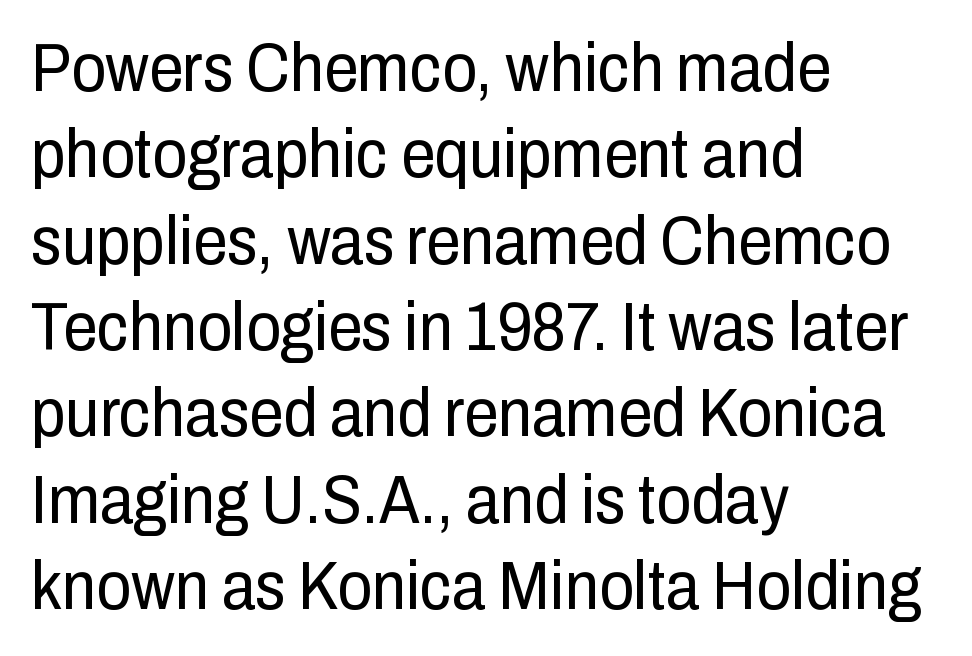
The image shows 68 px regular-weight, condensed sans-serif type, upright; set left-aligned, normal line spacing (1.27x), normal letter spacing, not underlined; low stroke contrast and a medium x-height.
